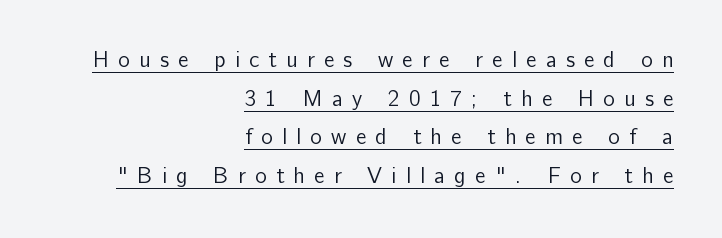
The image shows 22 px text type, upright; set right-aligned, line spacing 1.76x, unusually wide letter spacing (+0.42 em), underlined.
